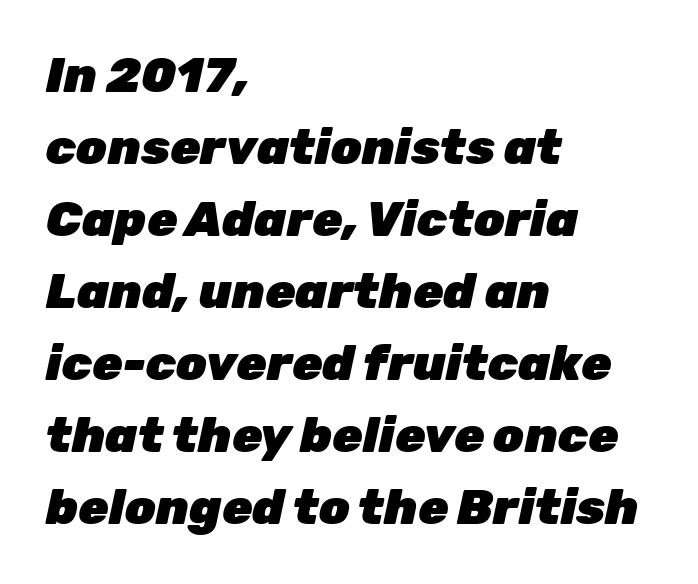
{"italic": "yes", "lean": "right", "slant_degrees": 12, "bold": "yes", "weight": "heavy", "width": "normal", "stroke_contrast": "low", "x_height": "medium", "monospaced": "no", "underline": "no", "align": "left", "line_spacing": "normal", "line_spacing_ratio": 1.47, "letter_spacing": "normal", "letter_spacing_em": 0.0, "glyph_px": 49}
